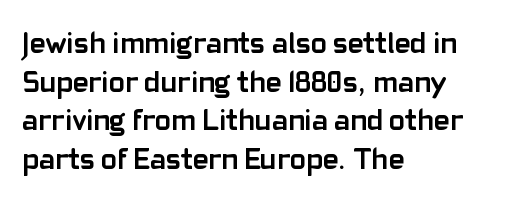
Q: Is the text bold? A: Yes.
Q: Is the text italic (slanted)? A: No, it is upright.
Q: Is the typeface a serif or a sans-serif typeface? A: Sans-serif.
Q: Is the text underlined? A: No.
Q: How is the paragraph aligned? A: Left-aligned.
Q: Is the spacing between letters normal or unusually wide? A: Normal.
Q: Is the spacing between lines tight, normal or loose? A: Normal.
Q: Width (condensed, normal, or wide)? A: Normal.
Q: Stroke contrast? A: Low.
Q: x-height? A: Medium.
Q: Monospaced? A: No.
